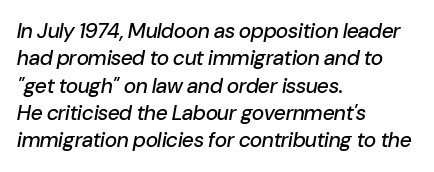
Q: Is the text italic (slanted)? A: Yes, it leans right by about 10 degrees.
Q: Is the text underlined? A: No.
Q: How is the paragraph aligned? A: Left-aligned.
Q: Is the spacing between letters normal or unusually wide? A: Normal.
Q: Is the spacing between lines tight, normal or loose? A: Normal.
